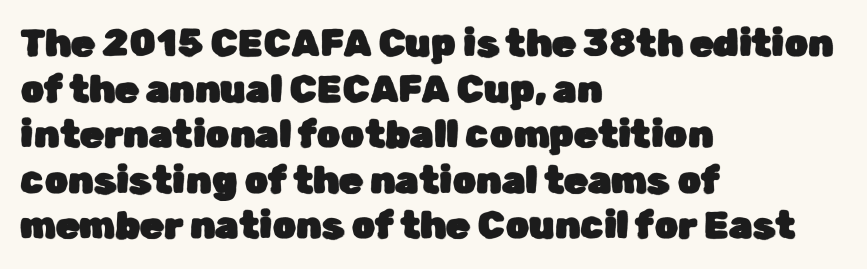
The image shows 38 px sans-serif type, upright; set left-aligned, line spacing 1.2x, normal letter spacing, not underlined; low stroke contrast and a medium x-height.
